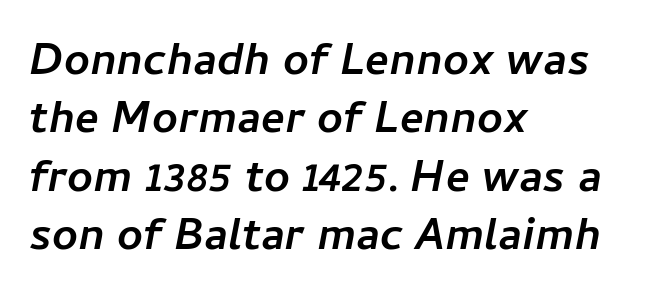
The image shows 45 px semibold type, italic (leaning right); set left-aligned, normal line spacing (1.3x), normal letter spacing, not underlined; low stroke contrast and a medium x-height.
